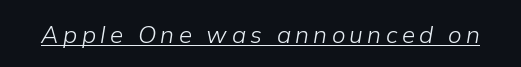
Q: Is the text bold? A: No.
Q: Is the text italic (slanted)? A: Yes, it leans right by about 9 degrees.
Q: Is the text underlined? A: Yes.
